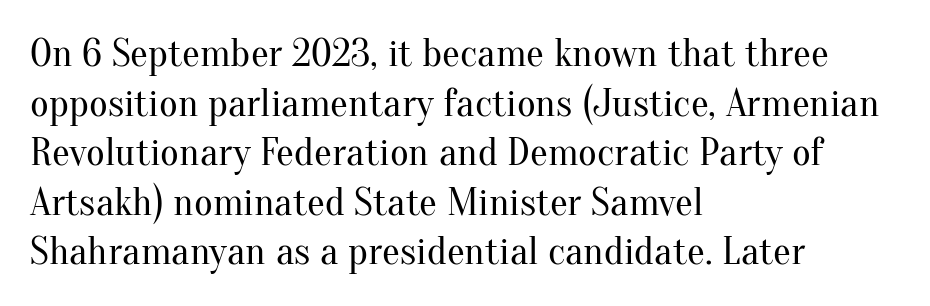
Q: Is the text bold? A: No.
Q: Is the text italic (slanted)? A: No, it is upright.
Q: Is the typeface a serif or a sans-serif typeface? A: Serif.
Q: Is the text underlined? A: No.
Q: How is the paragraph aligned? A: Left-aligned.
Q: Is the spacing between letters normal or unusually wide? A: Normal.
Q: Width (condensed, normal, or wide)? A: Normal.
Q: Stroke contrast? A: Medium.
Q: x-height? A: Small.
Q: Monospaced? A: No.
